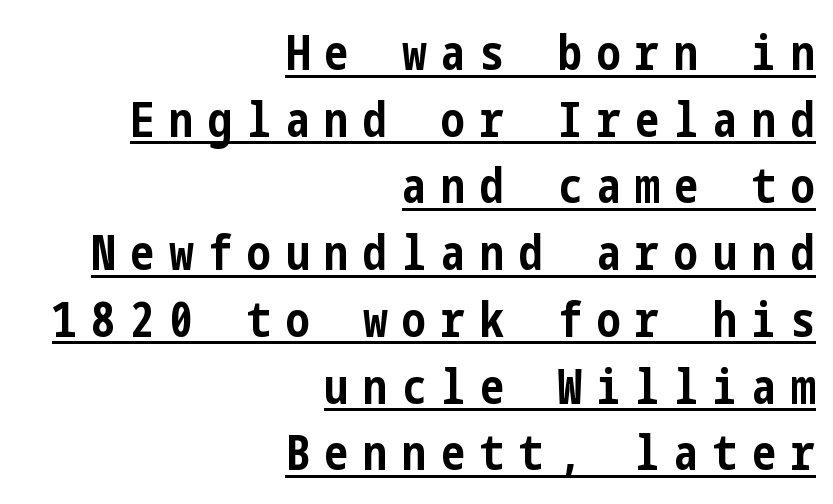
The image shows 48 px bold, condensed sans-serif type, upright; set right-aligned, normal line spacing (1.39x), unusually wide letter spacing (+0.31 em), underlined; low stroke contrast and a medium x-height.
